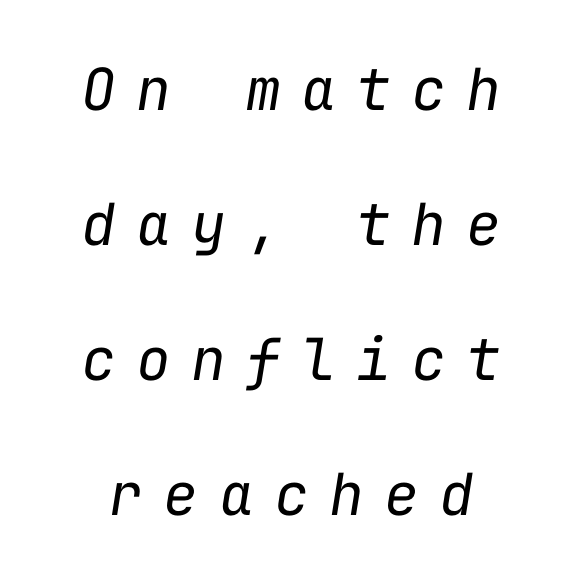
Stems here are at most as thick as an everyday book face. Is this a fixed-width face? Yes — each glyph sits in an identical cell. A great deal of white space separates one row of letters from the next. The letters are spread apart with noticeably loose tracking.
